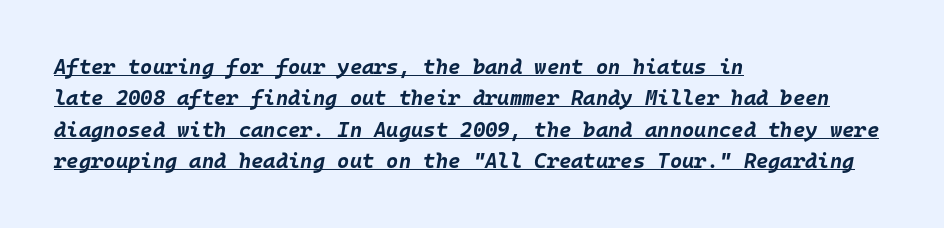
These lines carry a lot of weight — the face is fully bold. Rows of type keep a routine distance in the vertical direction. Does extra space separate the letters? No, they use regular spacing. Does a line run under the words? Yes, clearly.
